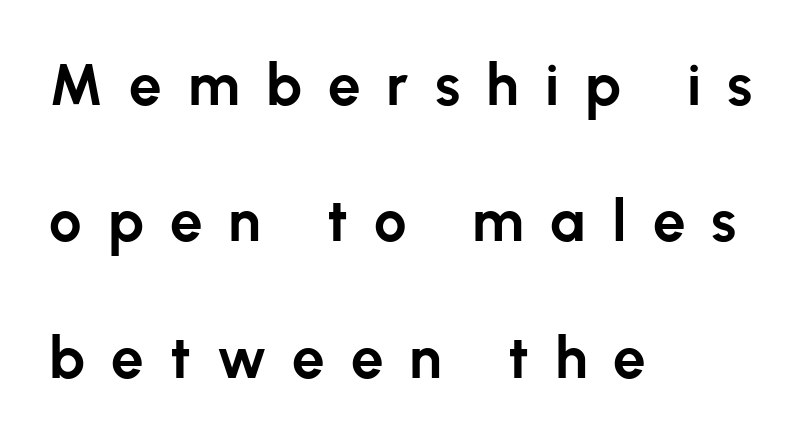
The passage shown is typed in a proportional face where columns would drift. The characters display no serif detailing; their extremities are plain. A full-strength bold gives these letters their thick strokes. The string is rendered with underlining switched off. All the whitespace from short lines collects on the right.
